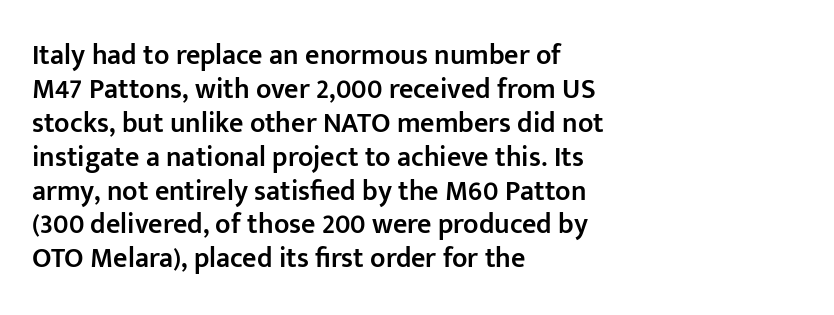
Strokes here are thickened, but only to semibold level. The glyphs in this specimen are sans serif. The rendering uses natural spacing where letterforms have individual widths. A student would call this left alignment; a typographer would say flush left, rag right.
